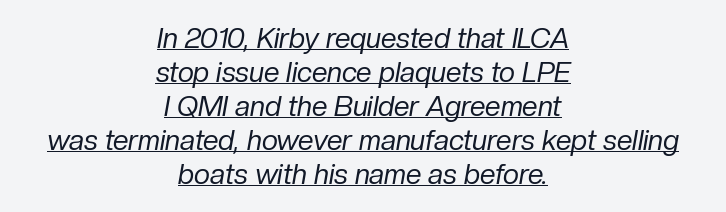
{"italic": "yes", "lean": "right", "slant_degrees": 10, "bold": "no", "weight": "regular", "width": "normal", "stroke_contrast": "low", "x_height": "medium", "monospaced": "no", "underline": "yes", "align": "center", "line_spacing_ratio": 1.21, "letter_spacing": "normal", "letter_spacing_em": 0.0, "glyph_px": 28}
